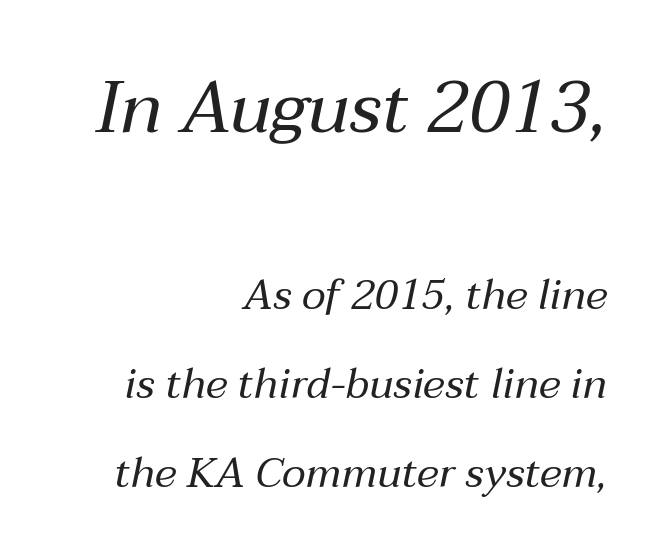
The image shows 73 px regular-weight type, italic (leaning right); set right-aligned, loose line spacing (2.12x), normal letter spacing, not underlined; the first (top) block is 1.74x larger; medium stroke contrast and a medium x-height.
